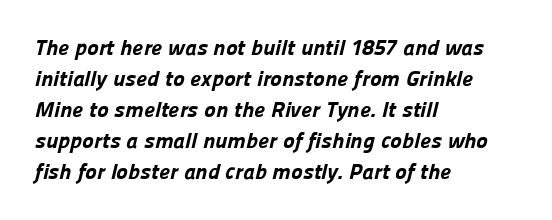
Q: Is the text bold? A: Yes.
Q: Is the text underlined? A: No.
Q: How is the paragraph aligned? A: Left-aligned.
Q: Is the spacing between letters normal or unusually wide? A: Normal.
Q: Is the spacing between lines tight, normal or loose? A: Normal.
